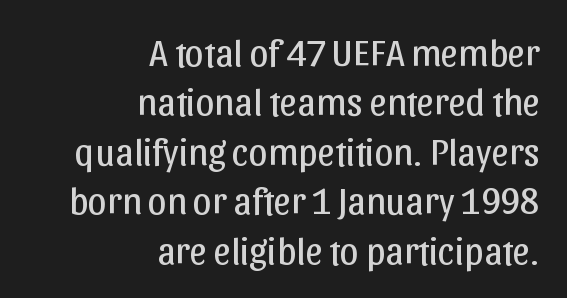
{"serif": "no", "italic": "no", "bold": "no", "weight": "regular", "width": "normal", "stroke_contrast": "low", "x_height": "medium", "monospaced": "no", "underline": "no", "align": "right", "line_spacing": "normal", "line_spacing_ratio": 1.3, "letter_spacing": "normal", "letter_spacing_em": 0.0, "glyph_px": 38}
